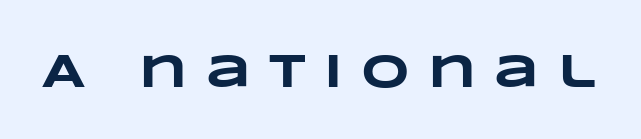
Q: Is the text bold? A: Yes.
Q: Is the text underlined? A: No.
Q: Is the spacing between letters normal or unusually wide? A: Unusually wide.
Q: Width (condensed, normal, or wide)? A: Wide.
Q: Stroke contrast? A: Low.
Q: x-height? A: Large.
Q: Monospaced? A: No.
